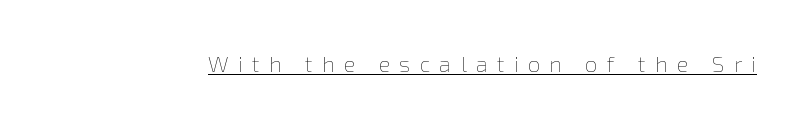
Q: Is the text bold? A: No.
Q: Is the text italic (slanted)? A: No, it is upright.
Q: Is the text underlined? A: Yes.
Q: Is the spacing between letters normal or unusually wide? A: Unusually wide.
